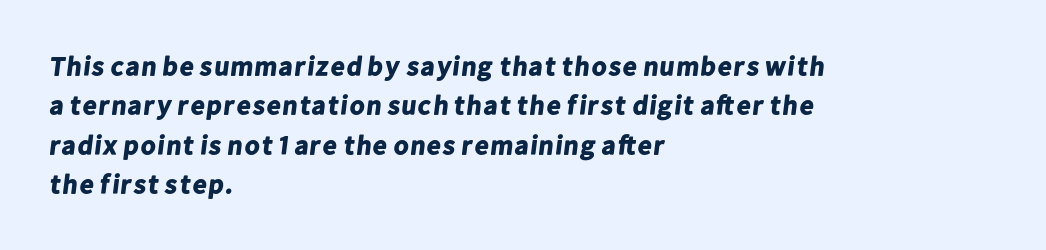
The image shows 27 px bold type; set left-aligned, normal line spacing (1.46x), normal letter spacing, not underlined.
